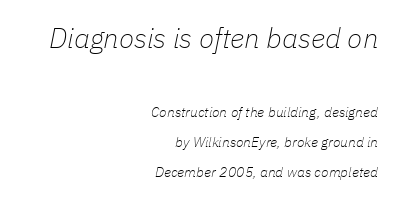
The image shows 28 px thin type, italic (leaning right); set right-aligned, loose line spacing (2.15x), normal letter spacing, not underlined; the first (top) block is 2.0x larger; low stroke contrast and a medium x-height.
